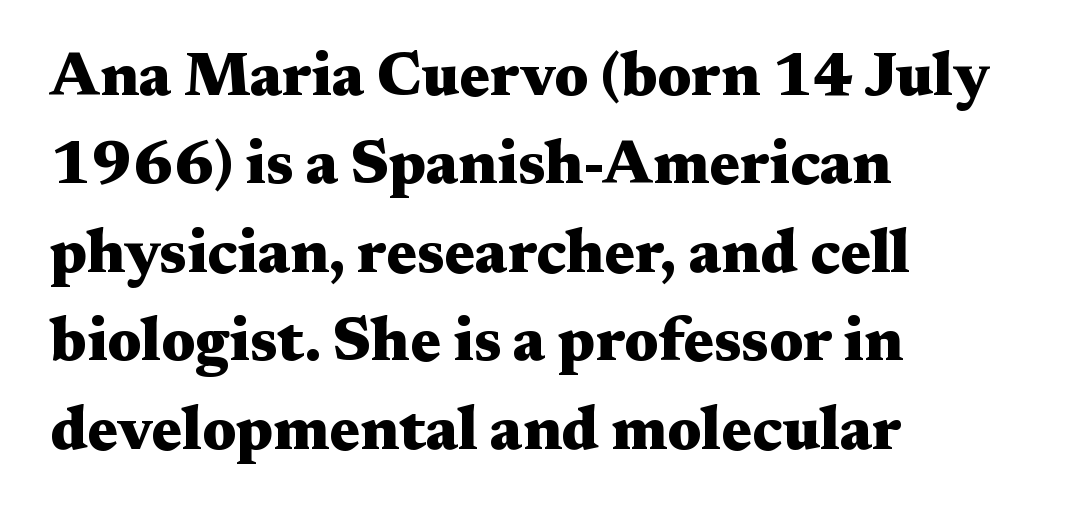
To sum up the face: it has serifs. Is there any slant? The stems are plumb. Summary of vertical rhythm: regular, with standard interline spacing. Horizontally, the lines are justified to the leading edge only.
